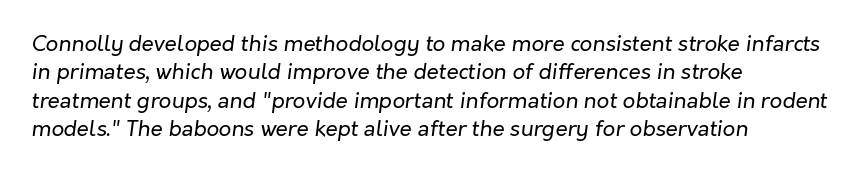
The image shows 22 px text type, italic (leaning right); set left-aligned, normal line spacing (1.29x), normal letter spacing, not underlined.
